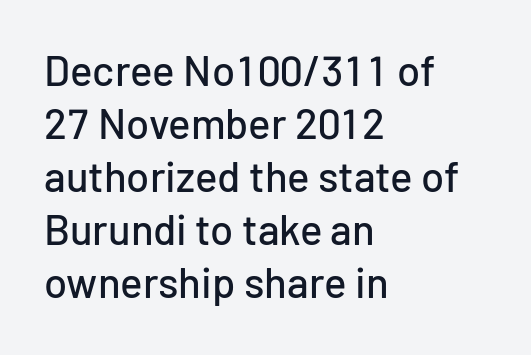
The image shows 42 px sans-serif type, upright; set left-aligned, normal line spacing (1.26x), normal letter spacing, not underlined; low stroke contrast and a medium x-height.
